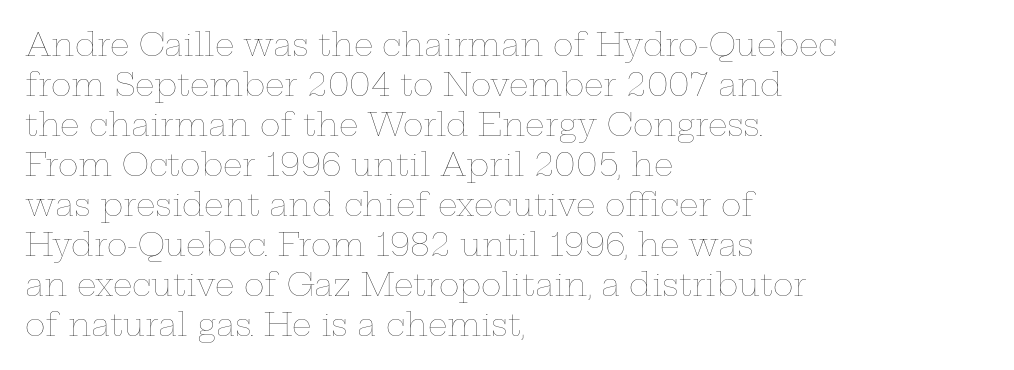
The image shows 31 px thin, wide type, upright; set left-aligned, normal line spacing (1.29x), normal letter spacing, not underlined; low stroke contrast and a medium x-height.
